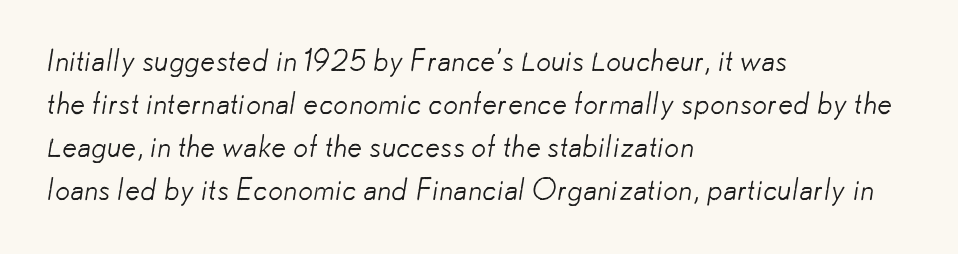
The image shows 30 px light sans-serif type; set left-aligned, normal line spacing (1.43x), normal letter spacing, not underlined; low stroke contrast and a small x-height.
